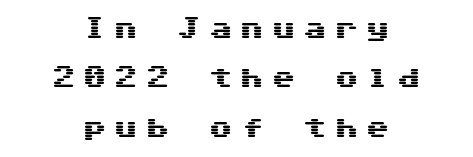
{"italic": "no", "underline": "no", "align": "center", "line_spacing": "loose", "line_spacing_ratio": 2.06, "letter_spacing": "wide", "letter_spacing_em": 0.31, "glyph_px": 24}
